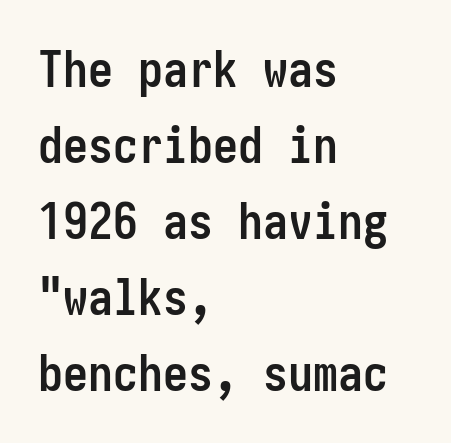
{"serif": "no", "italic": "no", "bold": "yes", "weight": "semibold", "width": "condensed", "stroke_contrast": "low", "x_height": "medium", "underline": "no", "align": "left", "line_spacing": "normal", "line_spacing_ratio": 1.52, "letter_spacing": "normal", "letter_spacing_em": 0.0, "glyph_px": 50}
